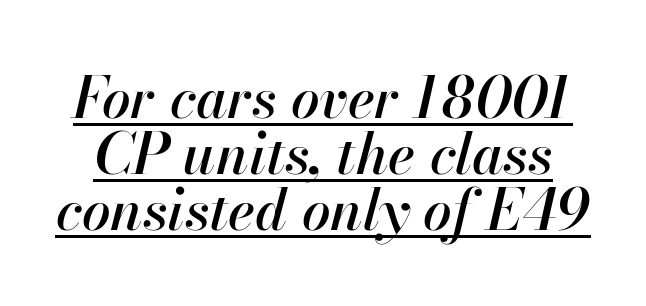
The image shows 57 px text type, italic (leaning right); set tight line spacing (0.98x), normal letter spacing, underlined; high stroke contrast and a small x-height.
